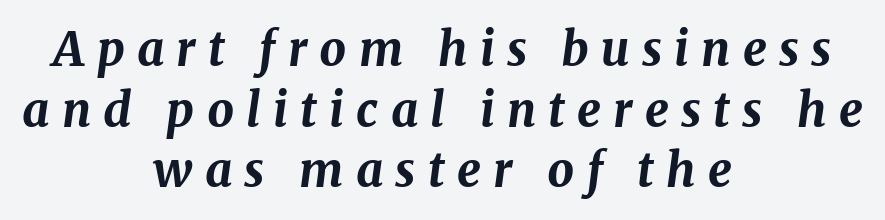
{"italic": "yes", "lean": "right", "slant_degrees": 8, "bold": "yes", "weight": "bold", "width": "normal", "stroke_contrast": "medium", "x_height": "medium", "monospaced": "no", "underline": "no", "align": "center", "line_spacing": "normal", "line_spacing_ratio": 1.29, "letter_spacing": "wide", "letter_spacing_em": 0.26, "glyph_px": 47}
